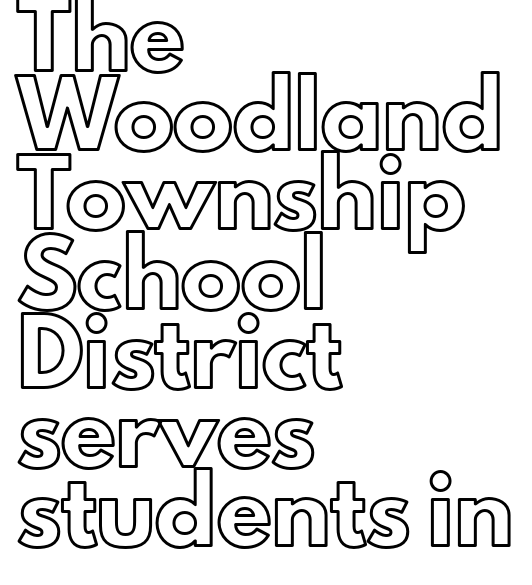
The foot of each line stays bare and open. The lettering holds an erect, upright posture throughout. Each letter keeps its own natural width here, so spacing adapts to shape. Words appear dense and cohesive because spacing is normal.
